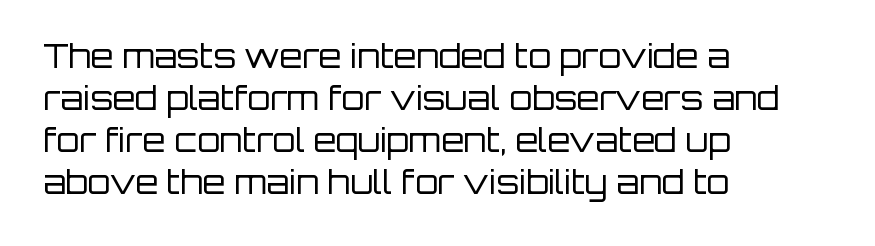
Casual observation: everything's shoved over to the left. Is this a heavy cut? Hardly; it is regular or lighter. Are there feet on the stems? There aren't — it's a sans. There is no visible air inserted between adjacent glyphs. The zone under the glyphs is completely vacant. If you drew a line through each stem, it would be perfectly vertical.
